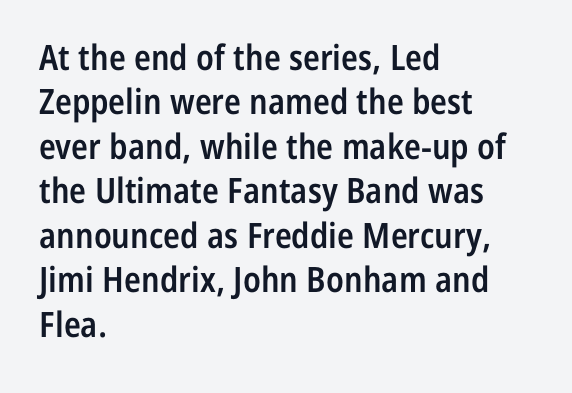
Varying glyph widths throughout — classic text-font behaviour. The typeface chosen for these lines omits serifs. The words here are not underlined. The rendering uses a semibold face; strokes are thickened but not to full bold. Every row of glyphs begins at an identical x-position on the left.
